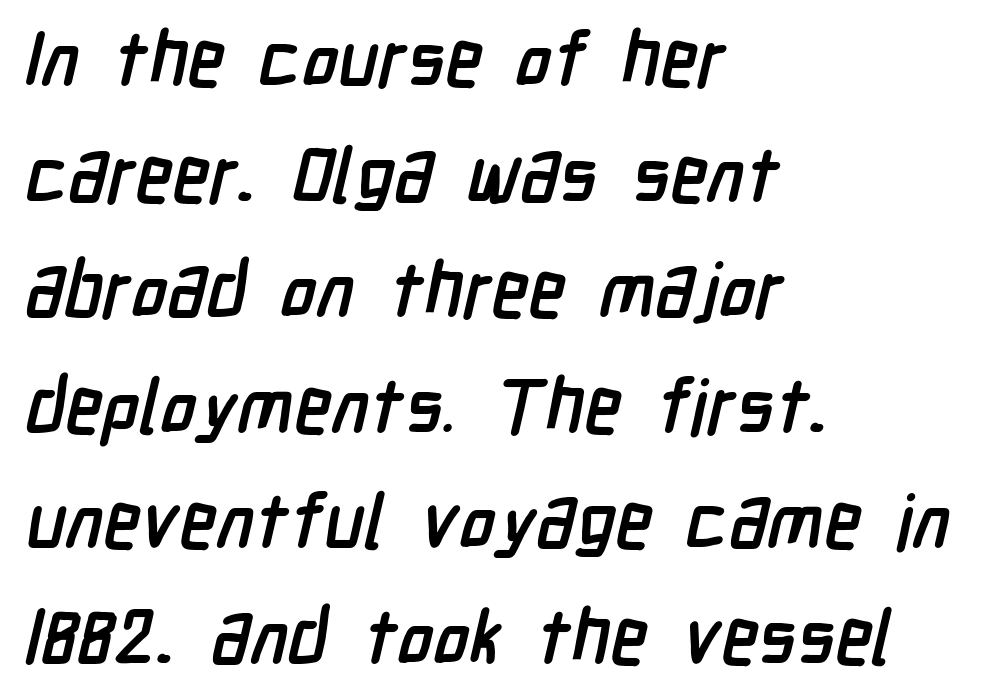
A classic flush-left, rag-right setting is used for this passage. This is heavy type, rendered in bold. This sample uses a sans-serif face. Summary of vertical rhythm: regular, with standard interline spacing. The string is rendered with underlining switched off.
